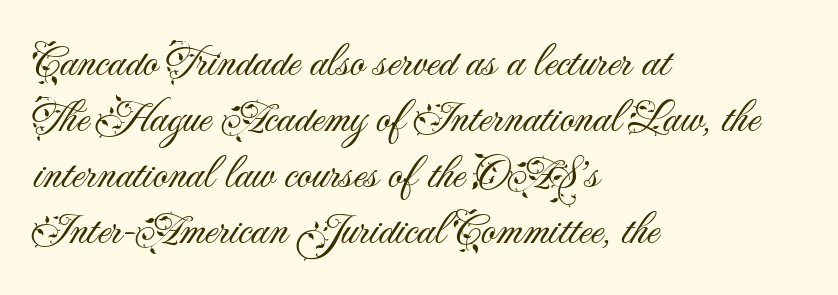
The image shows 46 px light sans-serif type; set left-aligned, line spacing 1.22x, normal letter spacing, not underlined; medium stroke contrast and a small x-height.
